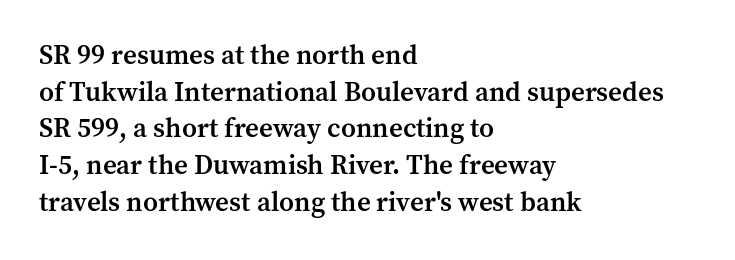
Q: Is the text bold? A: Semi-bold.
Q: Is the text italic (slanted)? A: No, it is upright.
Q: Is the text underlined? A: No.
Q: How is the paragraph aligned? A: Left-aligned.
Q: Is the spacing between letters normal or unusually wide? A: Normal.
Q: Is the spacing between lines tight, normal or loose? A: Normal.
